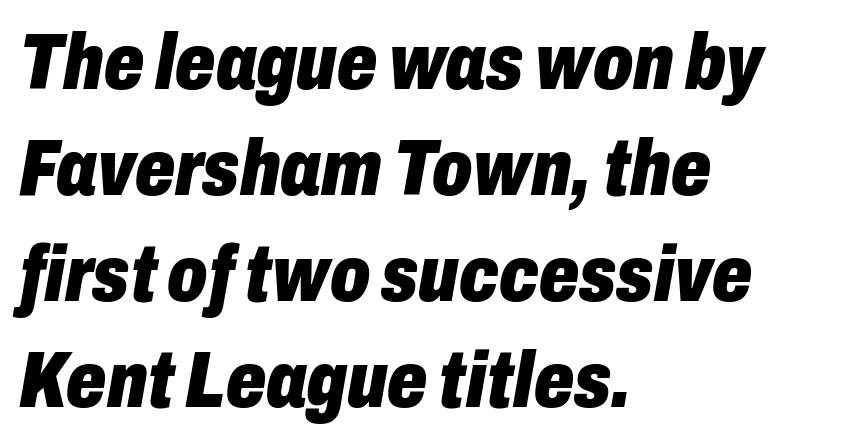
The image shows 79 px heavy, condensed type, italic (leaning right); set left-aligned, normal line spacing (1.34x), normal letter spacing, not underlined; low stroke contrast and a medium x-height.
